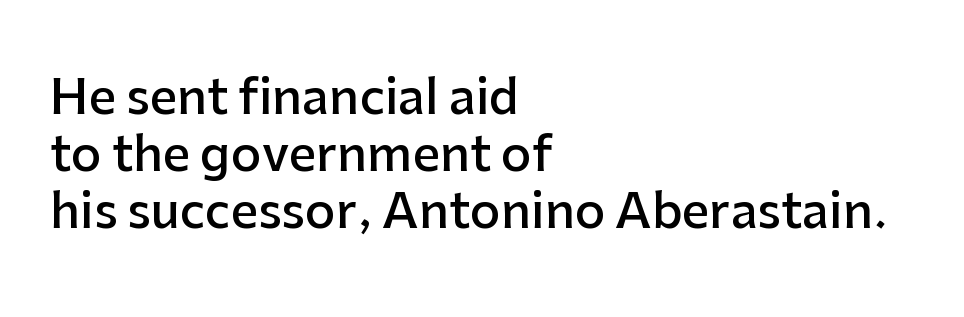
The image shows 48 px semibold sans-serif type, upright; set left-aligned, line spacing 1.19x, normal letter spacing, not underlined; low stroke contrast and a medium x-height.
